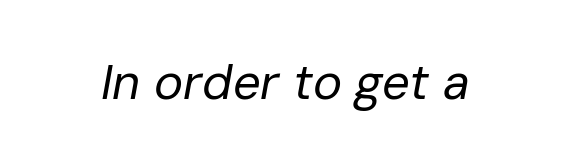
{"italic": "yes", "lean": "right", "slant_degrees": 10, "bold": "no", "weight": "regular", "width": "normal", "stroke_contrast": "low", "x_height": "medium", "monospaced": "no", "underline": "no", "letter_spacing": "normal", "letter_spacing_em": 0.0, "glyph_px": 49}
